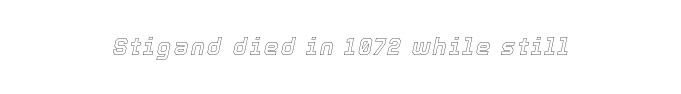
The image shows 23 px text type, italic (leaning right); set centered, not underlined.
